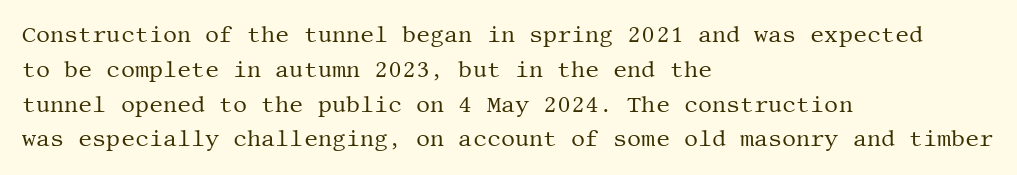
All the whitespace from short lines collects on the right. No extra tracking has been applied to these lines. Characters remain perfectly vertical along every line. The space beneath each line is pristine and unruled. Vertical stems look standard width or narrower in stroke.
